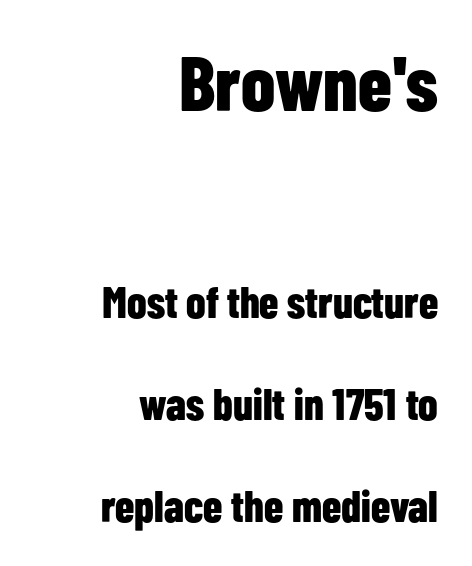
Where is the straight margin? On the right. Successive baselines arrive slowly, with a big drop between each. Stroke terminals: plain, sans-serif. Note: larger setting up top, smaller setting below. The passage shown is typed in a proportional face where columns would drift. Upright lettering throughout.
